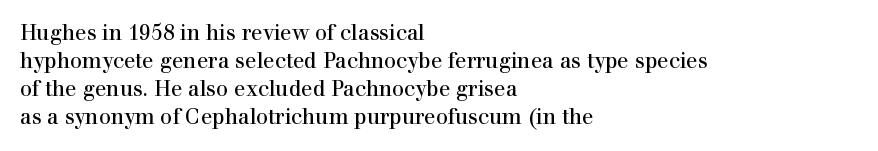
Teacher's note: observe the even left margin — that is flush-left alignment. No italicization has been applied; the sample stays upright. Clear beneath every line of the passage. Honestly, the letter spacing is just normal — you wouldn't notice it. A typesetter would call this leading conventional body-copy spacing.
